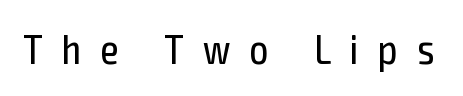
The image shows 41 px regular-weight, condensed sans-serif type, upright; set unusually wide letter spacing (+0.47 em), not underlined; a medium x-height.
